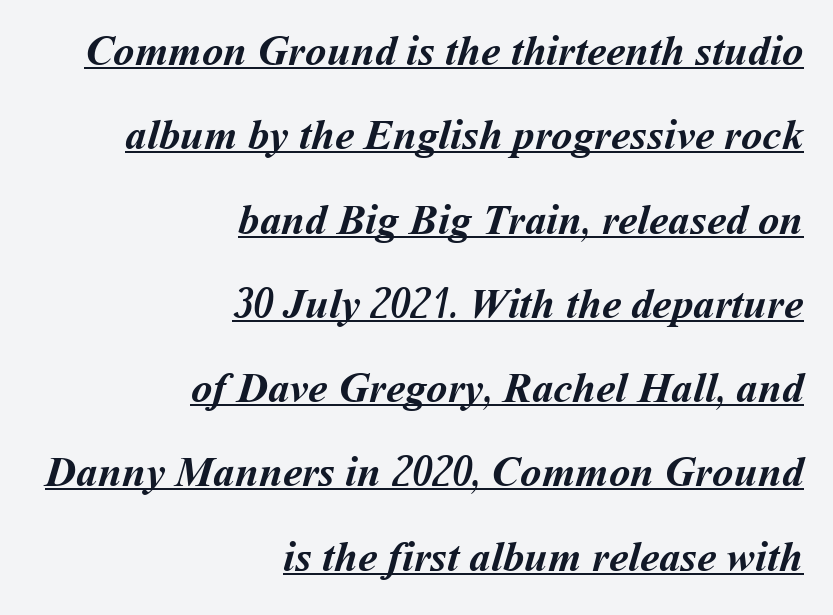
The image shows 43 px semibold type; set right-aligned, loose line spacing (1.96x), normal letter spacing, underlined; medium stroke contrast and a medium x-height.
